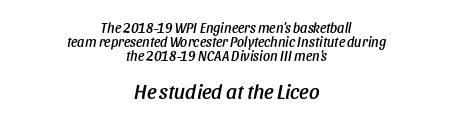
{"italic": "yes", "lean": "right", "slant_degrees": 11, "underline": "no", "align": "center", "line_spacing": "tight", "line_spacing_ratio": 1.0, "letter_spacing": "normal", "letter_spacing_em": 0.0, "larger_block": "second", "size_ratio": 1.5, "glyph_px": 21}
